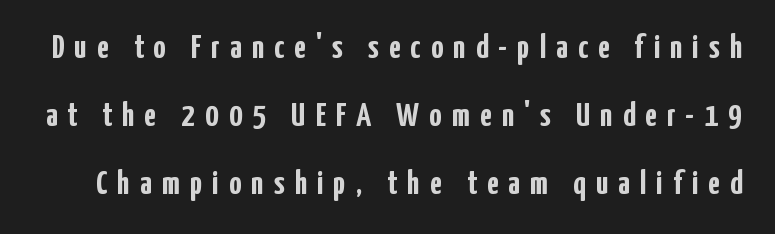
Q: Is the text bold? A: Yes.
Q: Is the text italic (slanted)? A: No, it is upright.
Q: Is the typeface a serif or a sans-serif typeface? A: Sans-serif.
Q: Is the text underlined? A: No.
Q: Is the spacing between letters normal or unusually wide? A: Unusually wide.
Q: Is the spacing between lines tight, normal or loose? A: Loose.
Q: Width (condensed, normal, or wide)? A: Condensed.
Q: Stroke contrast? A: Low.
Q: x-height? A: Medium.
Q: Monospaced? A: No.
